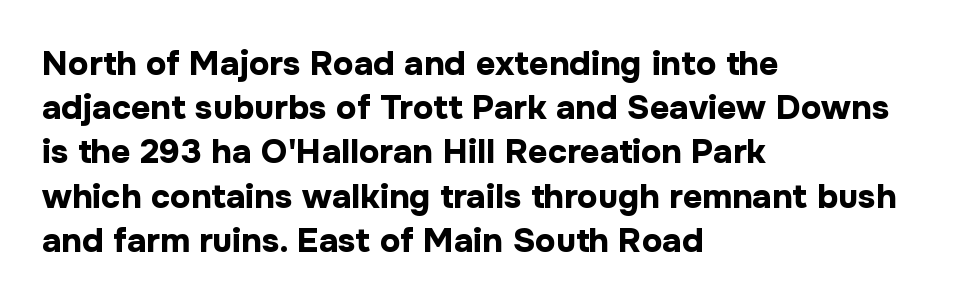
The image shows 34 px bold sans-serif type, upright; set left-aligned, normal line spacing (1.3x), normal letter spacing, not underlined; low stroke contrast and a medium x-height.
